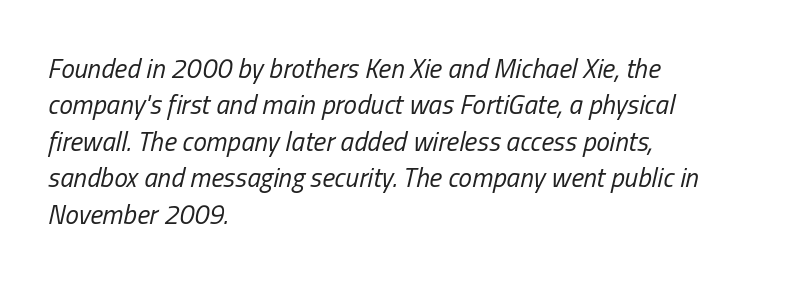
{"italic": "yes", "lean": "right", "slant_degrees": 13, "bold": "no", "underline": "no", "align": "left", "line_spacing": "normal", "line_spacing_ratio": 1.35, "letter_spacing": "normal", "letter_spacing_em": 0.0, "glyph_px": 27}
